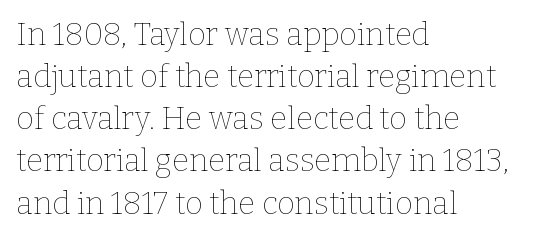
{"italic": "no", "bold": "no", "weight": "thin", "width": "normal", "stroke_contrast": "low", "x_height": "medium", "monospaced": "no", "underline": "no", "align": "left", "line_spacing": "normal", "line_spacing_ratio": 1.36, "letter_spacing": "normal", "letter_spacing_em": 0.0, "glyph_px": 31}
